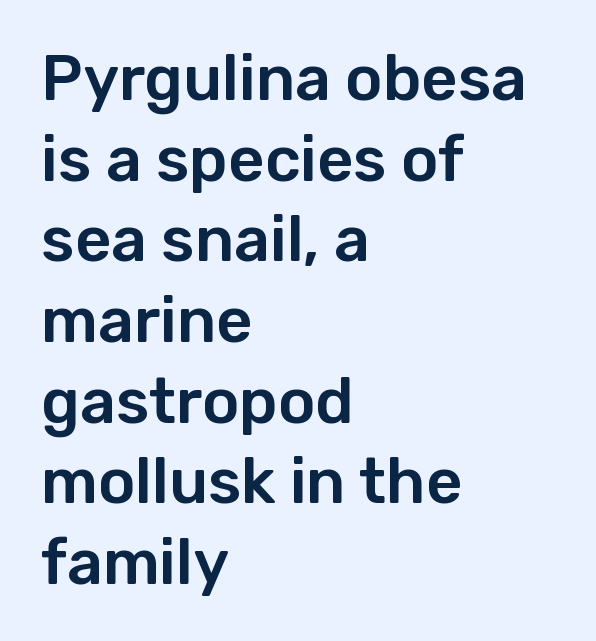
Q: Is the text italic (slanted)? A: No, it is upright.
Q: Is the typeface a serif or a sans-serif typeface? A: Sans-serif.
Q: Is the text underlined? A: No.
Q: How is the paragraph aligned? A: Left-aligned.
Q: Is the spacing between letters normal or unusually wide? A: Normal.
Q: Is the spacing between lines tight, normal or loose? A: Normal.
Q: Width (condensed, normal, or wide)? A: Normal.
Q: Stroke contrast? A: Low.
Q: x-height? A: Medium.
Q: Monospaced? A: No.
